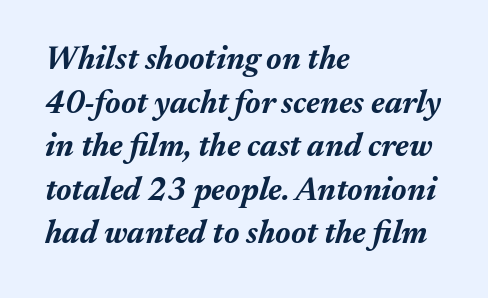
The designer left line spacing at the default. Line starts are locked; line ends wander. How are the letters spaced? Ordinarily, with no added tracking. These words are printed bold, with thick strokes throughout. The glyphs look as if they've been sheared to an angle. Varying glyph widths throughout — classic text-font behaviour.
